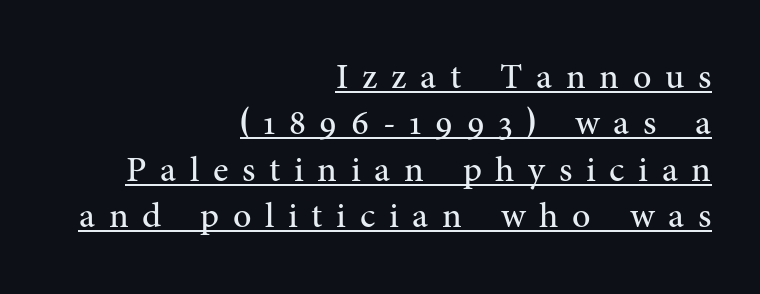
Is this a fixed-width face? No — the glyphs have proportional, varying widths. Quick note: interline space is typical. The gaps between neighbouring characters are conspicuously large. Heaviness? Minimal to ordinary, like unemphasized prose. This sample uses an upright cut, with every glyph sitting square on the baseline. The setting favours the right margin, as signatures and pull-quotes sometimes do.
